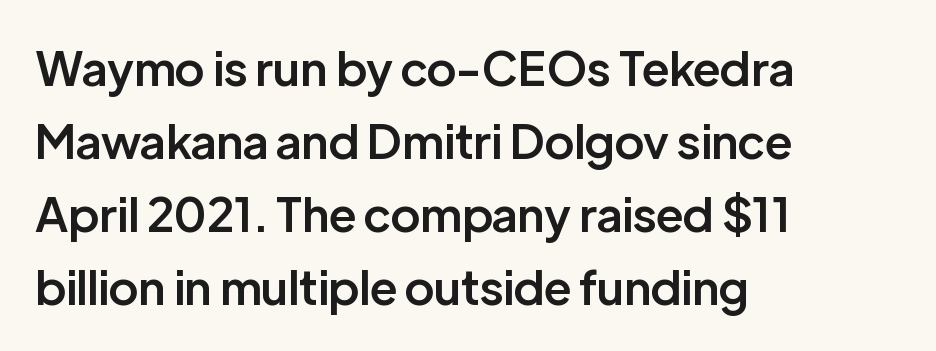
{"serif": "no", "italic": "no", "bold": "semi", "weight": "semibold", "width": "normal", "stroke_contrast": "low", "x_height": "medium", "monospaced": "no", "underline": "no", "align": "left", "line_spacing": "normal", "line_spacing_ratio": 1.55, "letter_spacing": "normal", "letter_spacing_em": 0.0, "glyph_px": 47}
